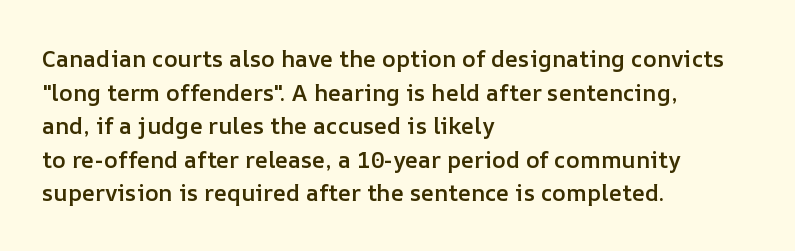
Q: Is the text bold? A: Semi-bold.
Q: Is the text italic (slanted)? A: No, it is upright.
Q: Is the text underlined? A: No.
Q: How is the paragraph aligned? A: Left-aligned.
Q: Is the spacing between letters normal or unusually wide? A: Normal.
Q: Is the spacing between lines tight, normal or loose? A: Normal.
